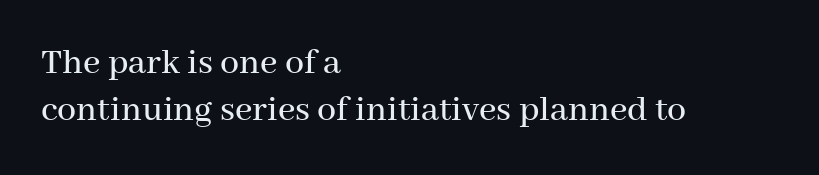
The image shows 38 px serif type, upright; set left-aligned, normal line spacing (1.25x), normal letter spacing, not underlined; medium stroke contrast and a medium x-height.
